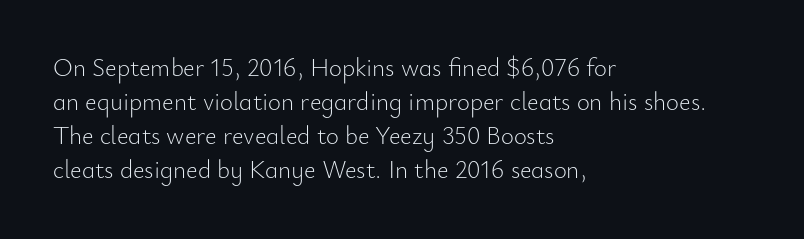
A normal amount of white space separates one row of letters from the next. Honestly, the letter spacing is just normal — you wouldn't notice it. The font's upright variant was chosen for this text. Is this a heavy cut? Hardly; it is regular or lighter. Caption: multi-line text, flush left, ragged right.
